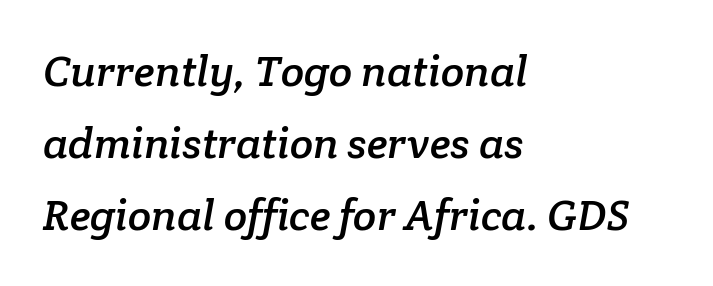
Bare-footed words on every line. Line spacing here is normal. Regarding serifs, this sample has them. Visually the block forms a straight wall on the left and a jagged coastline on the right.
